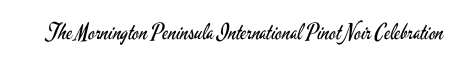
The space directly below the letters is spotless. The line texture is even and compact thanks to regular tracking. These glyphs show unthickened strokes, regular width or finer.
